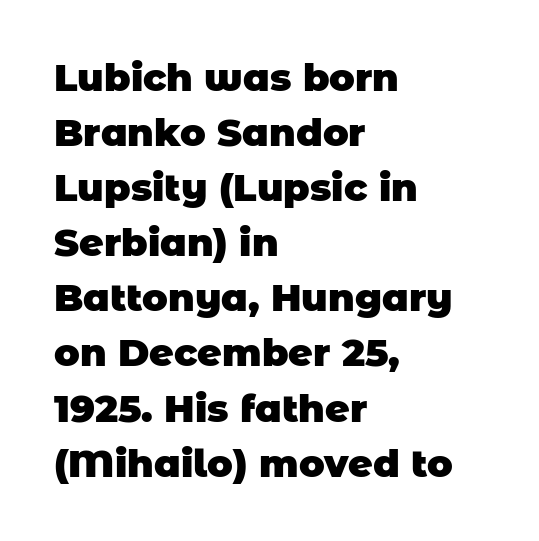
Quick note: interline space is typical. The setting favours the left margin, as ordinary paragraphs usually do. Does the type have serifs? No, each stem ends abruptly. On the weight axis this lands at bold, roughly 700. The space beneath each line is pristine and unruled. The gaps between neighbouring characters are ordinary and unremarkable.
